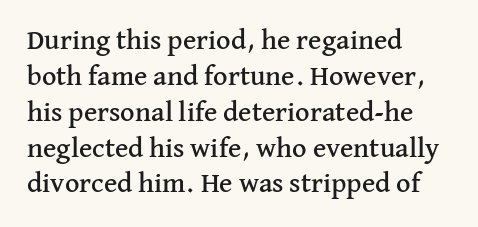
{"serif": "yes", "italic": "no", "width": "normal", "stroke_contrast": "medium", "x_height": "medium", "monospaced": "no", "underline": "no", "align": "left", "line_spacing": "normal", "line_spacing_ratio": 1.28, "letter_spacing": "normal", "letter_spacing_em": 0.0, "glyph_px": 28}
